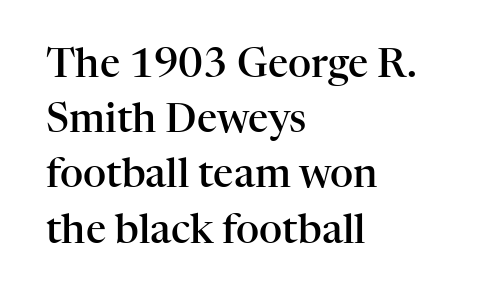
Underline: absent. Typographic density is moderately raised because the face is semibold. This sample has the flowing, uneven cadence of proportional lettering. The glyphs in this specimen are seriffed.
